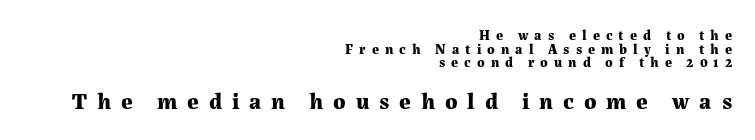
{"italic": "no", "bold": "yes", "underline": "no", "align": "right", "line_spacing": "tight", "line_spacing_ratio": 0.97, "letter_spacing": "wide", "letter_spacing_em": 0.43, "larger_block": "second", "size_ratio": 1.64, "glyph_px": 23}
